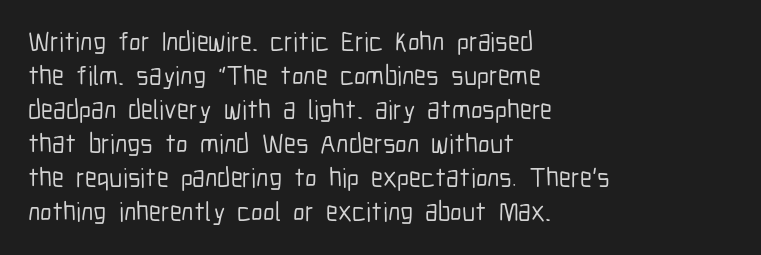
This sample uses plain, unmodified letter spacing. The setting favours the left margin, as ordinary paragraphs usually do. Does the lettering tilt? It doesn't — this is upright. Is there much room between lines? A standard amount, neither cramped nor airy.
